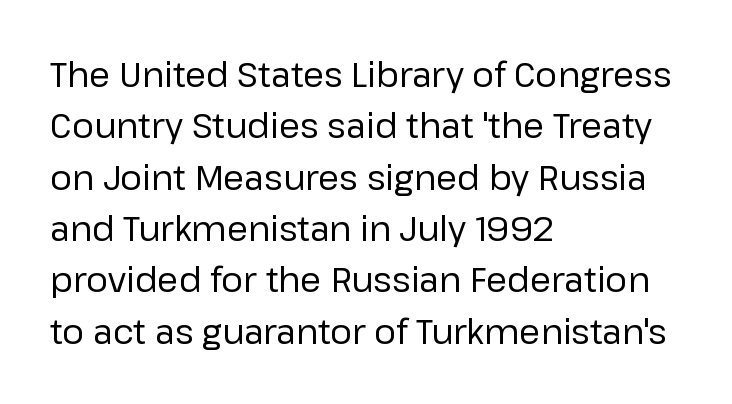
Q: Is the text bold? A: No.
Q: Is the text italic (slanted)? A: No, it is upright.
Q: Is the typeface a serif or a sans-serif typeface? A: Sans-serif.
Q: Is the text underlined? A: No.
Q: How is the paragraph aligned? A: Left-aligned.
Q: Is the spacing between letters normal or unusually wide? A: Normal.
Q: Is the spacing between lines tight, normal or loose? A: Normal.
Q: Width (condensed, normal, or wide)? A: Normal.
Q: Stroke contrast? A: Low.
Q: x-height? A: Medium.
Q: Monospaced? A: No.
